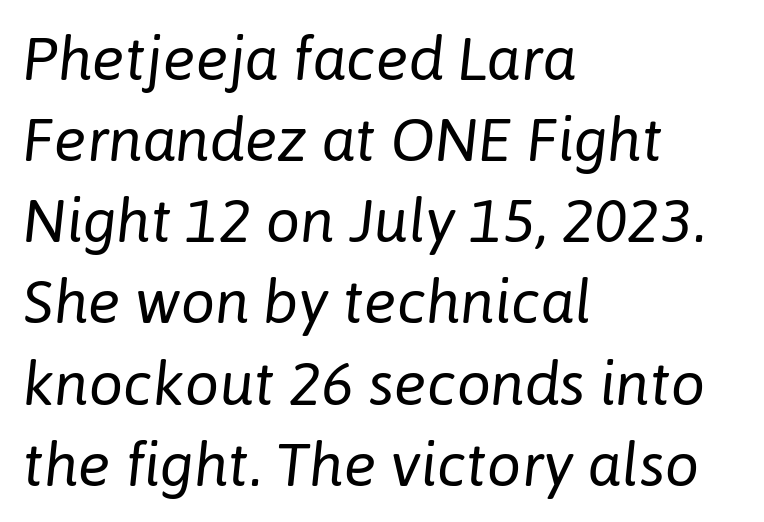
The image shows 61 px regular-weight type, italic (leaning right); set left-aligned, normal line spacing (1.33x), normal letter spacing, not underlined; low stroke contrast and a medium x-height.
